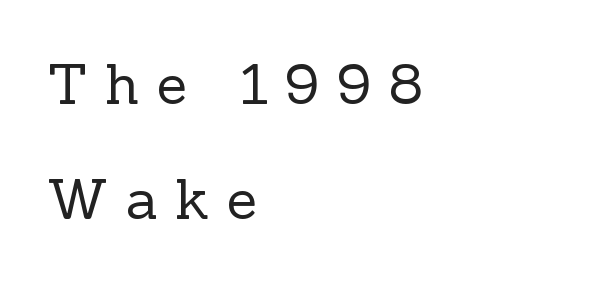
{"serif": "yes", "italic": "no", "bold": "no", "weight": "regular", "width": "normal", "x_height": "medium", "monospaced": "no", "underline": "no", "align": "left", "line_spacing": "loose", "line_spacing_ratio": 2.05, "letter_spacing": "wide", "letter_spacing_em": 0.31, "glyph_px": 56}
